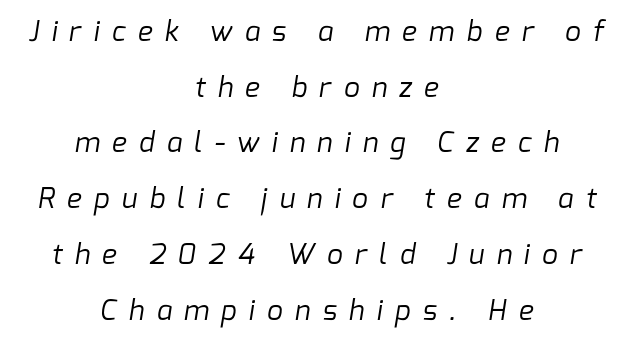
Caption: face not bold, strokes unweighted. Does the copy run flush right? No — it is centered line by line. Each letter's strokes conclude bluntly, with no projecting serifs. Here the designer chose a conventional face with non-uniform glyph widths. Vertical spacing — loose. Is the letter spacing exaggerated? Yes — the characters are pushed far apart.
